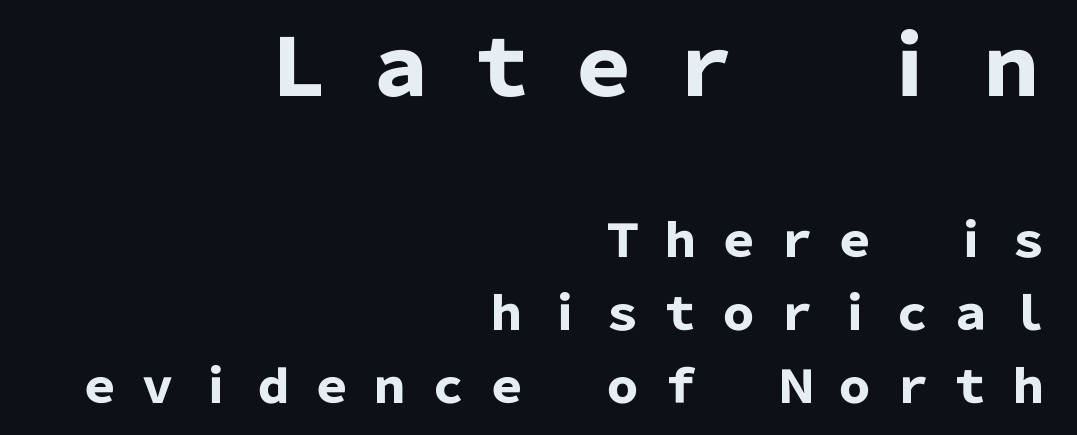
Q: Is the text bold? A: Yes.
Q: Is the text italic (slanted)? A: No, it is upright.
Q: Is the typeface a serif or a sans-serif typeface? A: Sans-serif.
Q: Is the text underlined? A: No.
Q: How is the paragraph aligned? A: Right-aligned.
Q: Is the spacing between letters normal or unusually wide? A: Unusually wide.
Q: Is the spacing between lines tight, normal or loose? A: Normal.
Q: Which block of text is set in a larger size, the first (top) or the second (bottom)? A: The first (top) one.
Q: Width (condensed, normal, or wide)? A: Normal.
Q: Stroke contrast? A: Low.
Q: x-height? A: Medium.
Q: Monospaced? A: No.
